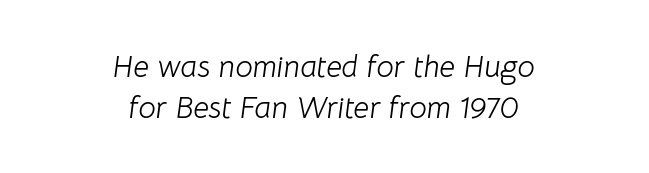
Line starts and ends both wander, symmetrically. The letterforms sit shoulder to shoulder at normal distance. Type without underlining. Posture: slanted. Character widths vary here, with narrow letters taking less room than wide ones. Bold? No — there's no thickening of the strokes.
